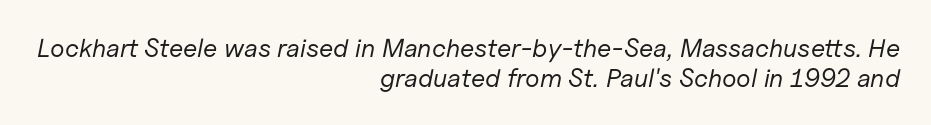
You can tell it's italic because the verticals aren't actually vertical. The rendering uses a small line-height, squeezing the rows. Glyph-to-glyph distance matches everyday printed text. This reads as an unemphasized weight, regular at the heaviest. Which margin do the lines hug? The right one — the left edge is uneven. The space directly below the letters is spotless.
